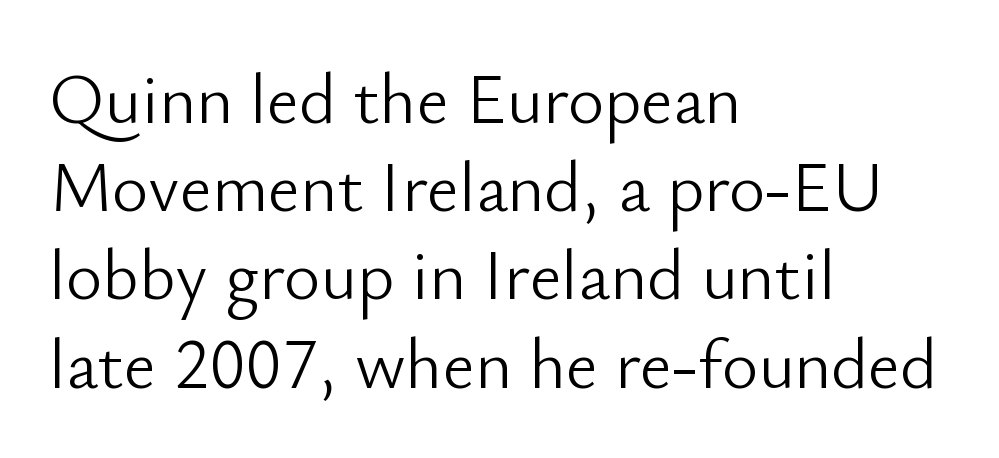
Unbolded letterforms with no extra heft. Teacher's note: observe the even left margin — that is flush-left alignment. Whoever set this chose a conventional vertical rhythm. You could not count columns in this text — the font is proportionally spaced. What stands out about the letter spacing? Nothing — it is the standard amount. Posture: straight, roman, zero tilt.
